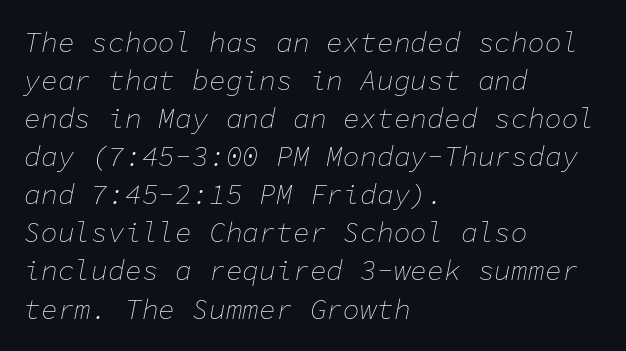
Q: Is the text bold? A: No.
Q: Is the text italic (slanted)? A: Yes, it leans right by about 11 degrees.
Q: Is the text underlined? A: No.
Q: How is the paragraph aligned? A: Left-aligned.
Q: Is the spacing between letters normal or unusually wide? A: Normal.
Q: Is the spacing between lines tight, normal or loose? A: Normal.
Q: Width (condensed, normal, or wide)? A: Normal.
Q: Stroke contrast? A: Low.
Q: x-height? A: Medium.
Q: Monospaced? A: Yes.
